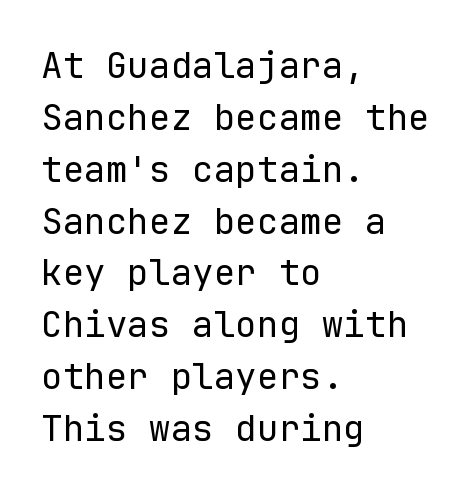
One-word summary of the alignment: left. The type sits square on the baseline with zero lean. This sample has the even, mechanical cadence of fixed-width lettering. The gap between lines stays unmarked. Unbolded letterforms with no extra heft.
